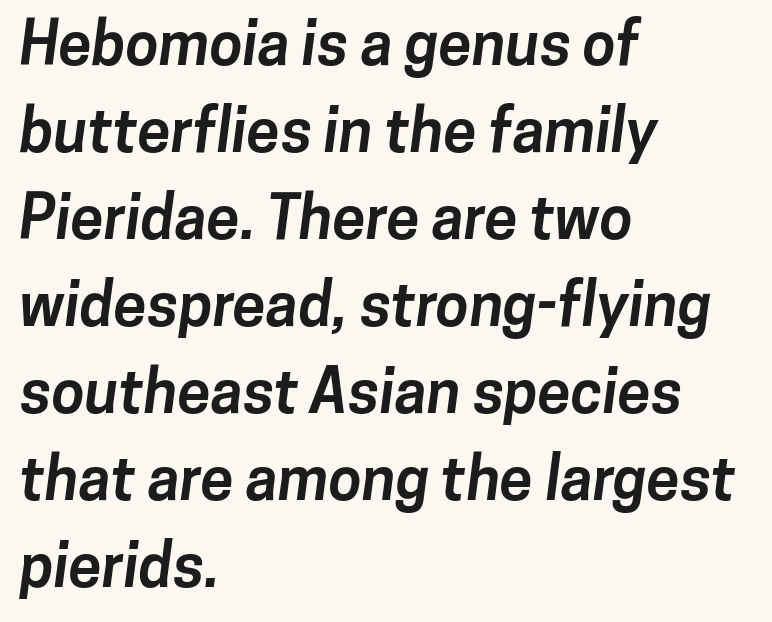
Q: Is the text bold? A: Yes.
Q: Is the typeface a serif or a sans-serif typeface? A: Sans-serif.
Q: Is the text underlined? A: No.
Q: How is the paragraph aligned? A: Left-aligned.
Q: Is the spacing between letters normal or unusually wide? A: Normal.
Q: Is the spacing between lines tight, normal or loose? A: Normal.
Q: Width (condensed, normal, or wide)? A: Normal.
Q: Stroke contrast? A: Low.
Q: x-height? A: Medium.
Q: Monospaced? A: No.
